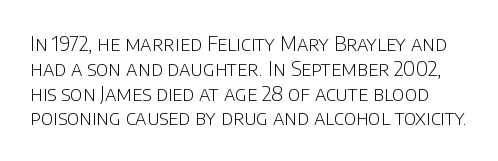
When letters stand straight like this, we call the style roman or upright. Bold? No — there's no thickening of the strokes. Letters rest on an invisible, unmarked baseline. Letter spacing: default.
